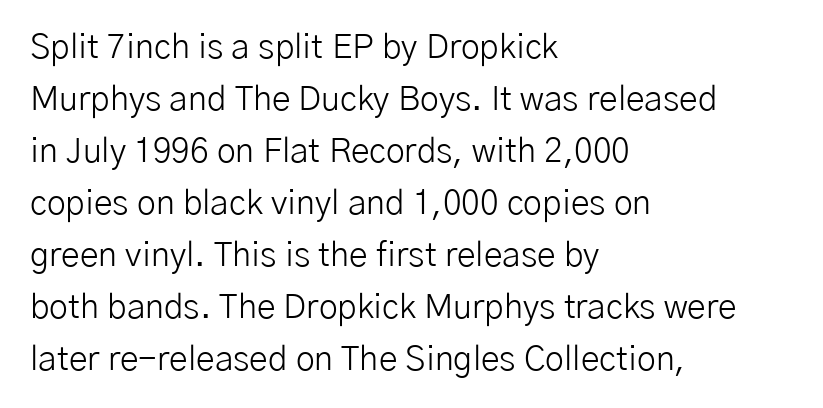
The image shows 34 px light sans-serif type, upright; set left-aligned, normal line spacing (1.53x), normal letter spacing, not underlined; low stroke contrast and a medium x-height.
